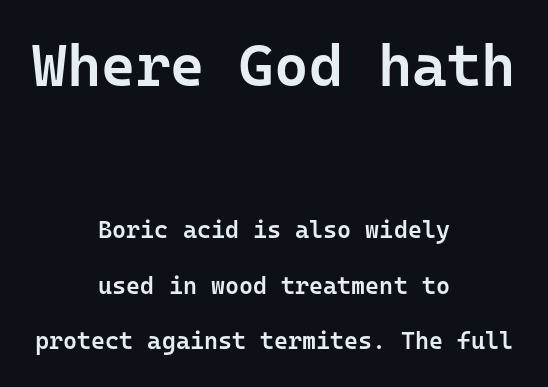
The face used here is rendered with its standard letterfit. Caption: semibold face, moderately heavy strokes. Size hierarchy here favors the leading block over the trailing one. Airy leading.
